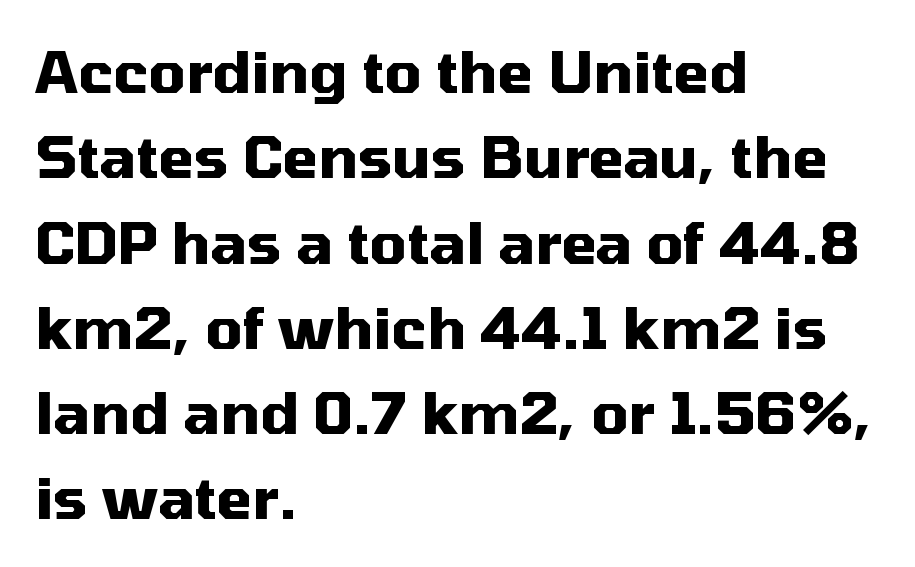
{"serif": "no", "italic": "no", "bold": "yes", "weight": "heavy", "width": "normal", "stroke_contrast": "medium", "x_height": "medium", "monospaced": "no", "underline": "no", "align": "left", "line_spacing": "normal", "line_spacing_ratio": 1.47, "letter_spacing": "normal", "letter_spacing_em": 0.0, "glyph_px": 58}
